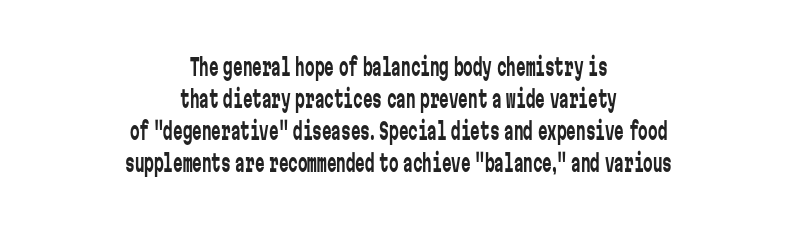
{"italic": "no", "bold": "no", "underline": "no", "align": "center", "line_spacing": "normal", "line_spacing_ratio": 1.33, "letter_spacing": "normal", "letter_spacing_em": 0.0, "glyph_px": 24}
